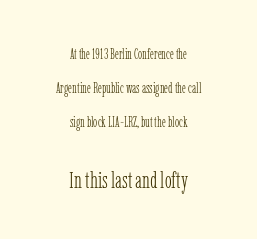
In terms of letterspacing, this is plain default setting. The lower block of text is set noticeably larger than the block above it. A typesetter would call this leading open, well beyond the default. No extra ink here — the face is not bold. Glance below the letters and you will spot only blank space. In terms of posture, this sample is upright.
